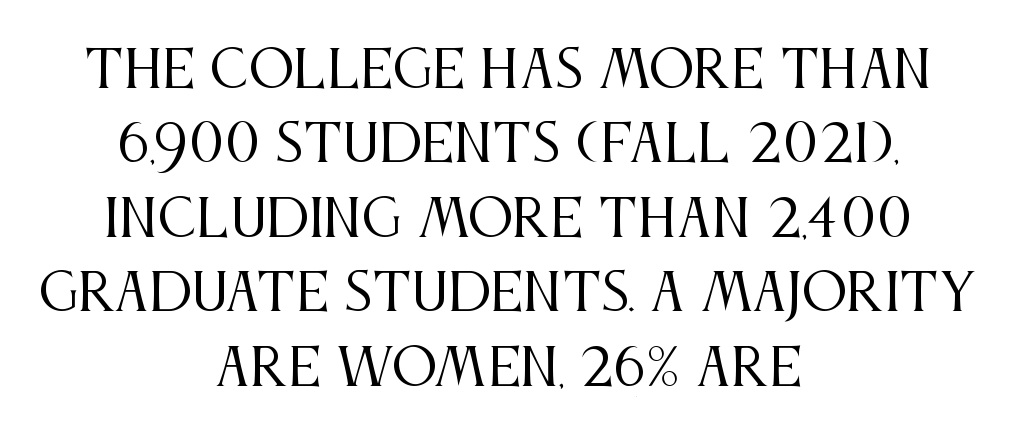
The image shows 51 px regular-weight, condensed serif type, upright; set centered, normal line spacing (1.46x), normal letter spacing, not underlined; medium stroke contrast and a large x-height.
